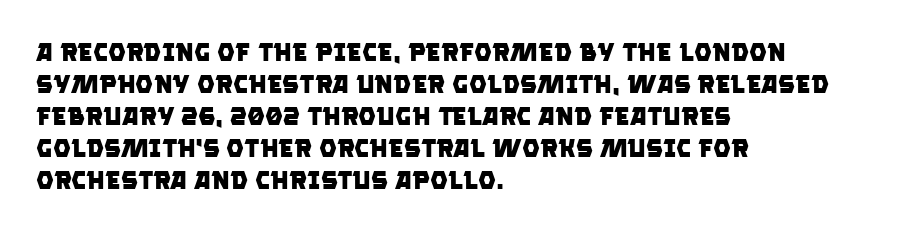
{"bold": "yes", "underline": "no", "align": "left", "line_spacing": "normal", "line_spacing_ratio": 1.28, "letter_spacing": "normal", "letter_spacing_em": 0.0, "glyph_px": 25}
